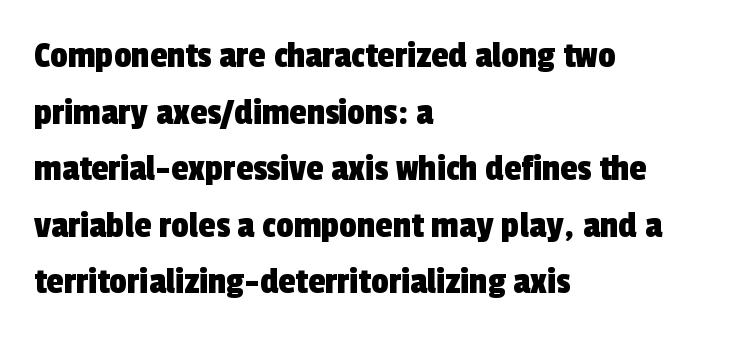
The specimen omits any rule beneath the text block's lines. Observe the absence of serifs on each vertical stroke in this sample. Successive baselines arrive at the customary interval. Does extra space separate the letters? No, they use regular spacing.
